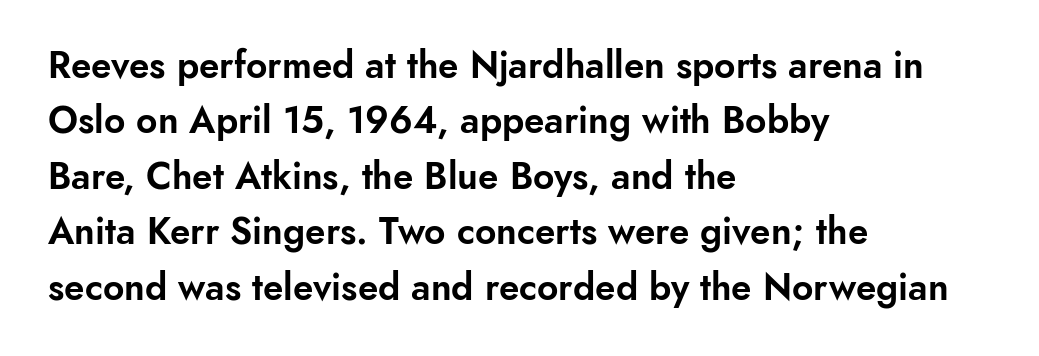
{"serif": "no", "italic": "no", "width": "normal", "stroke_contrast": "low", "x_height": "small", "monospaced": "no", "underline": "no", "align": "left", "line_spacing": "normal", "line_spacing_ratio": 1.5, "letter_spacing": "normal", "letter_spacing_em": 0.0, "glyph_px": 37}
